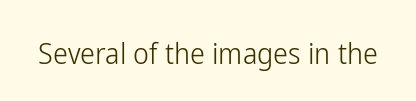
The image shows 30 px light, condensed sans-serif type, upright; set normal letter spacing, not underlined; low stroke contrast and a medium x-height.
